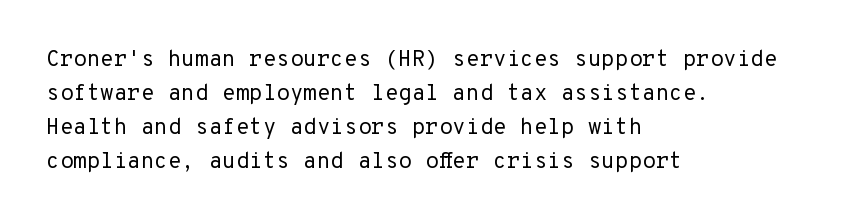
Q: Is the text bold? A: No.
Q: Is the text italic (slanted)? A: No, it is upright.
Q: Is the text underlined? A: No.
Q: How is the paragraph aligned? A: Left-aligned.
Q: Is the spacing between letters normal or unusually wide? A: Normal.
Q: Is the spacing between lines tight, normal or loose? A: Normal.
